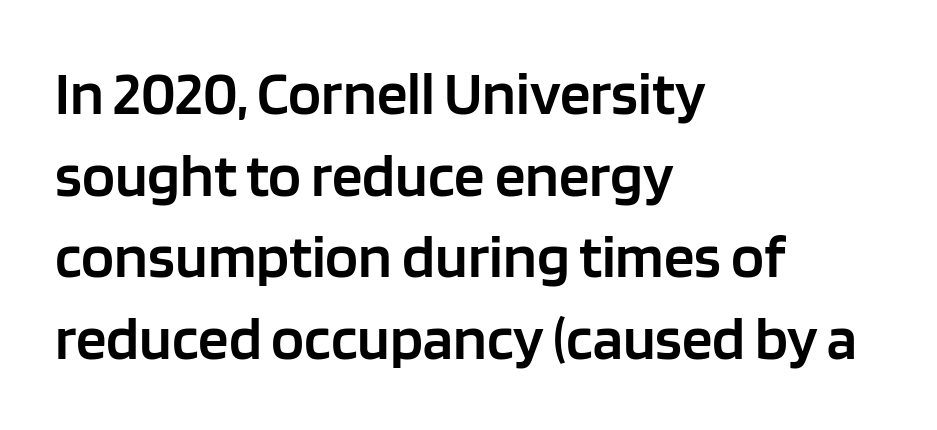
You could call the tracking neutral — neither tight nor loose. The space between consecutive lines is moderate. Does the type have serifs? No, each stem ends abruptly. Caption: multi-line text, flush left, ragged right.
